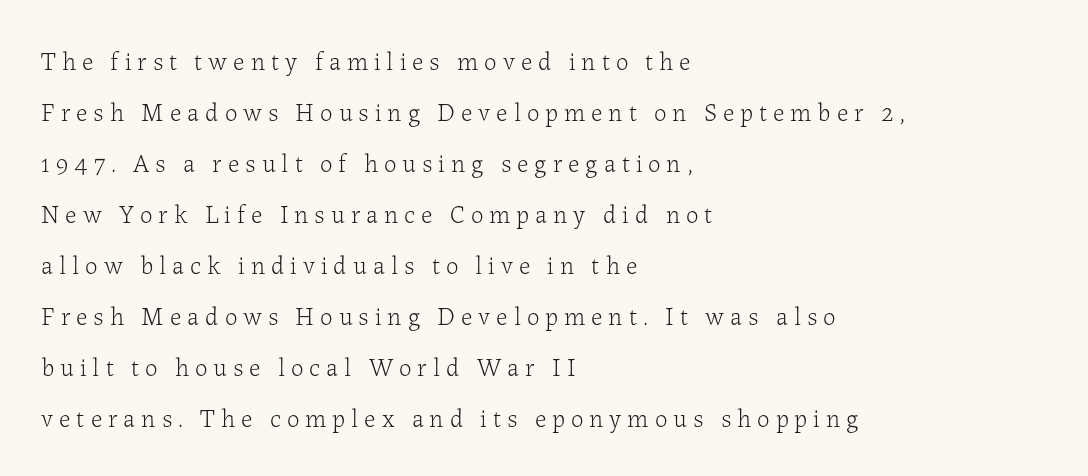
Q: Is the text bold? A: No.
Q: Is the text italic (slanted)? A: No, it is upright.
Q: Is the text underlined? A: No.
Q: How is the paragraph aligned? A: Left-aligned.
Q: Is the spacing between letters normal or unusually wide? A: Unusually wide.
Q: Is the spacing between lines tight, normal or loose? A: Loose.
